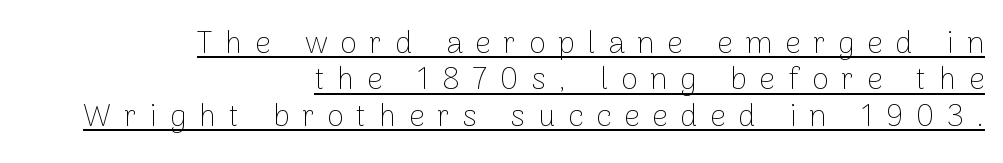
Q: Is the text bold? A: No.
Q: Is the text italic (slanted)? A: No, it is upright.
Q: Is the typeface a serif or a sans-serif typeface? A: Sans-serif.
Q: Is the text underlined? A: Yes.
Q: How is the paragraph aligned? A: Right-aligned.
Q: Is the spacing between letters normal or unusually wide? A: Unusually wide.
Q: Width (condensed, normal, or wide)? A: Normal.
Q: Stroke contrast? A: Low.
Q: x-height? A: Medium.
Q: Monospaced? A: No.
